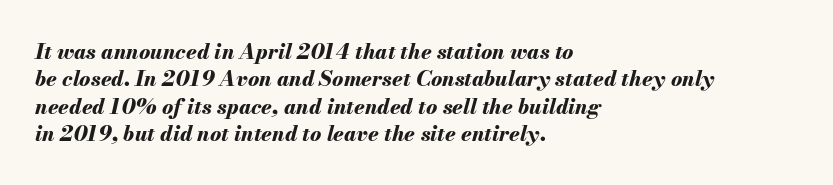
The image shows 21 px bold type, italic (leaning right); set left-aligned, normal line spacing (1.3x), normal letter spacing, not underlined.
